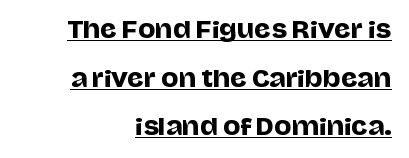
{"italic": "no", "underline": "yes", "align": "right", "line_spacing": "loose", "line_spacing_ratio": 2.11, "letter_spacing": "normal", "letter_spacing_em": 0.0, "glyph_px": 23}
